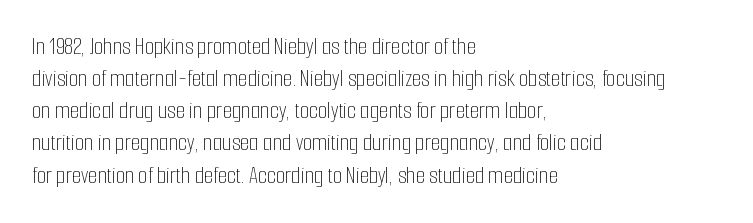
The strip under each line holds only bare page. You could call the tracking neutral — neither tight nor loose. Where is the straight margin? On the left. Upright lettering throughout. The weight tops out at a normal text grade.
